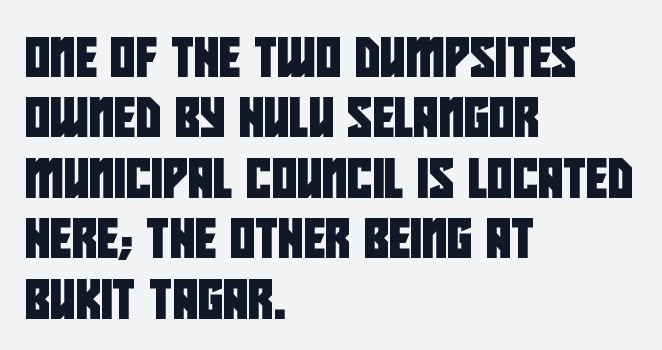
Q: Is the typeface a serif or a sans-serif typeface? A: Sans-serif.
Q: Is the text underlined? A: No.
Q: How is the paragraph aligned? A: Left-aligned.
Q: Is the spacing between letters normal or unusually wide? A: Normal.
Q: Is the spacing between lines tight, normal or loose? A: Normal.
Q: Width (condensed, normal, or wide)? A: Condensed.
Q: Stroke contrast? A: Low.
Q: x-height? A: Large.
Q: Monospaced? A: No.
